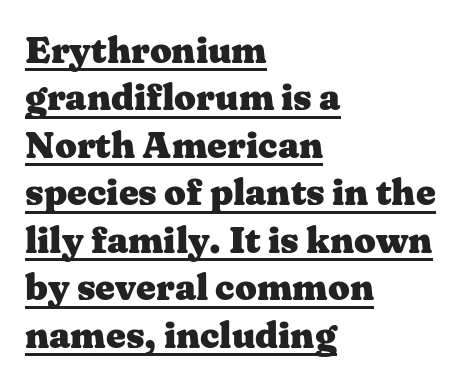
The specimen includes a rule beneath the text block's lines. Regular leading. Words appear dense and cohesive because spacing is normal. Look at the bottom of the vertical strokes: they flare into serifs here.
